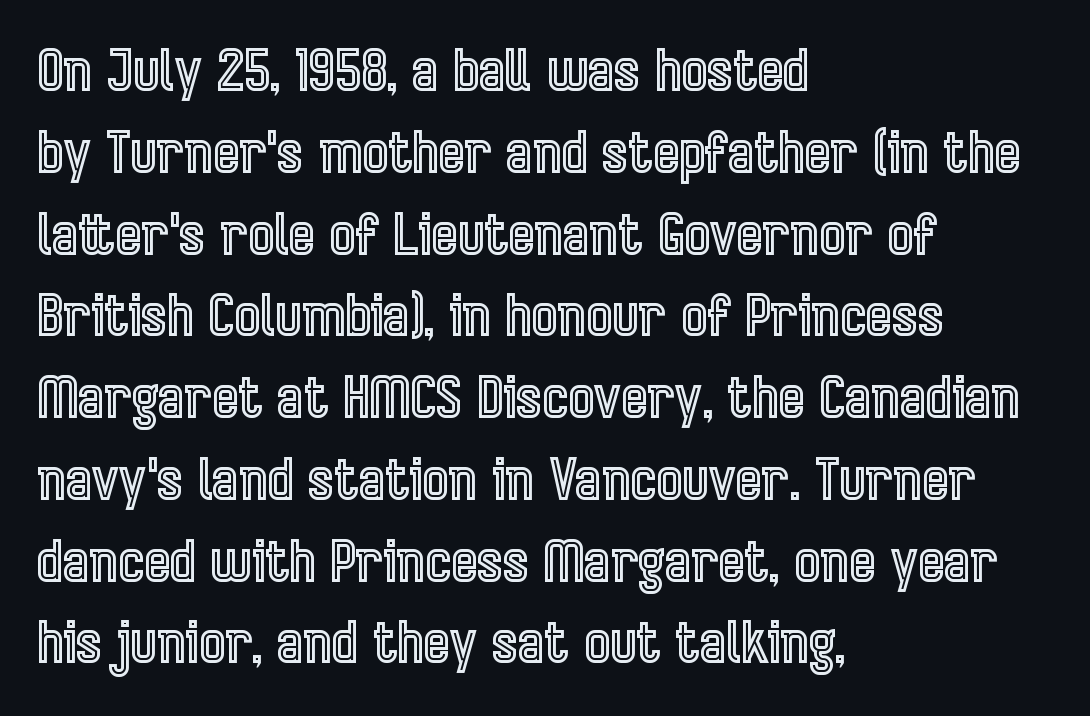
The image shows 56 px condensed type, upright; set left-aligned, normal line spacing (1.46x), normal letter spacing, not underlined; a medium x-height.
